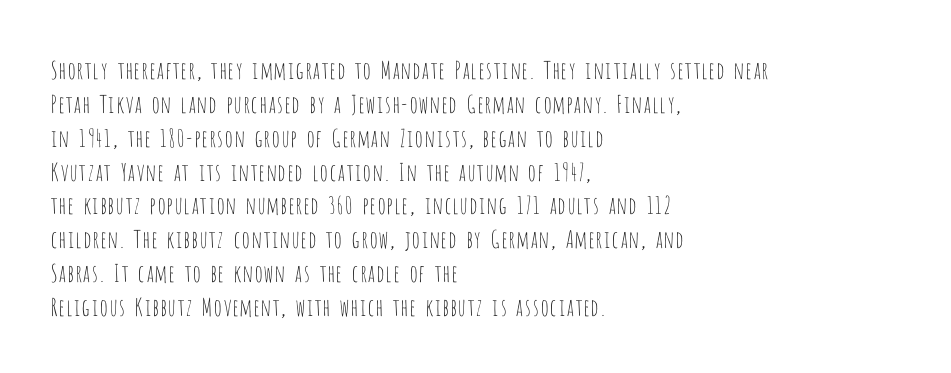
The image shows 24 px text type, upright; set left-aligned, normal line spacing (1.41x), normal letter spacing, not underlined.
